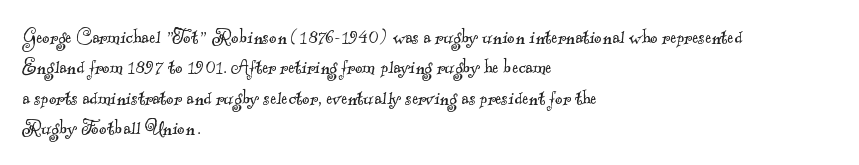
Q: Is the text bold? A: No.
Q: Is the text underlined? A: No.
Q: How is the paragraph aligned? A: Left-aligned.
Q: Is the spacing between letters normal or unusually wide? A: Normal.
Q: Is the spacing between lines tight, normal or loose? A: Normal.
